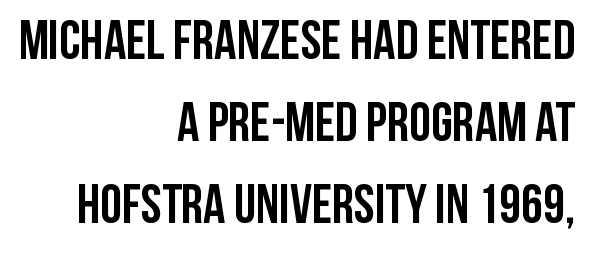
{"serif": "no", "italic": "no", "bold": "yes", "weight": "semibold", "width": "condensed", "stroke_contrast": "low", "x_height": "large", "monospaced": "no", "underline": "no", "align": "right", "line_spacing": "normal", "line_spacing_ratio": 1.49, "letter_spacing": "normal", "letter_spacing_em": 0.0, "glyph_px": 55}
